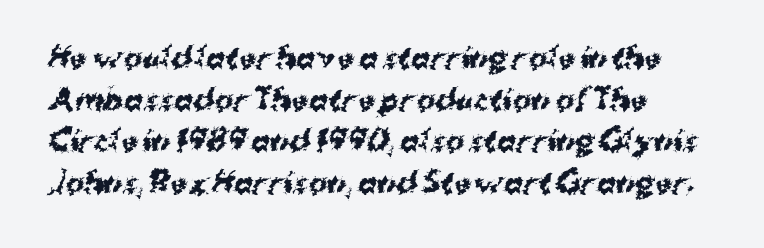
The image shows 28 px bold sans-serif type; set left-aligned, normal line spacing (1.49x), normal letter spacing, not underlined; medium stroke contrast and a medium x-height.
